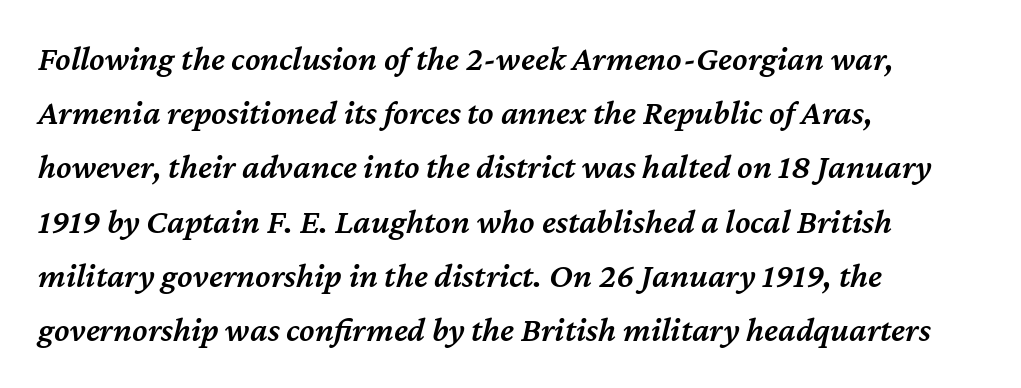
{"italic": "yes", "lean": "right", "slant_degrees": 12, "bold": "semi", "weight": "semibold", "width": "normal", "stroke_contrast": "medium", "x_height": "medium", "monospaced": "no", "underline": "no", "align": "left", "line_spacing": "normal", "line_spacing_ratio": 1.55, "letter_spacing": "normal", "letter_spacing_em": 0.0, "glyph_px": 35}
